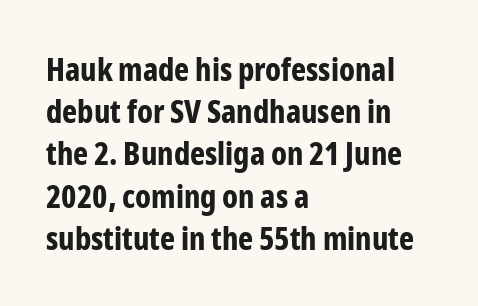
Typographic density is high because the face is bold. A typesetter would call this proportional, since set widths differ per character. Students, observe: this is what conventionally led text looks like. Does extra space separate the letters? No, they use regular spacing.
